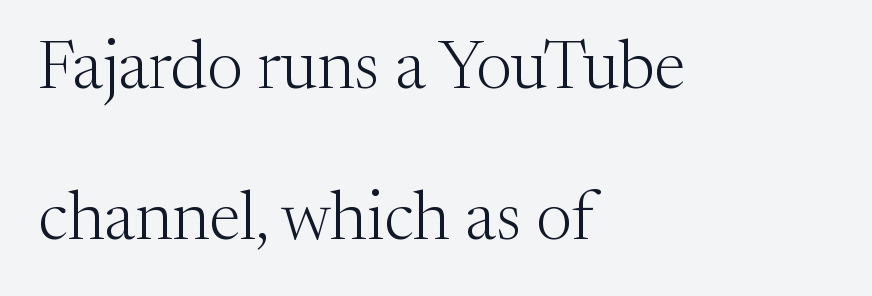
The image shows 68 px light serif type, upright; set left-aligned, loose line spacing (2.22x), normal letter spacing, not underlined; medium stroke contrast and a medium x-height.
